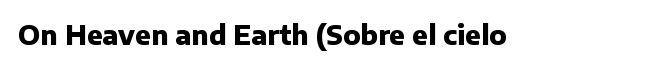
{"italic": "no", "bold": "yes", "underline": "no", "letter_spacing": "normal", "letter_spacing_em": 0.0, "glyph_px": 26}
